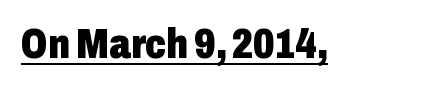
Compared with undecorated copy, this sample adds a rule below the words. The passage shown is typed in a proportional face where columns would drift. A typesetter would label this face a sans. This is the regular roman posture of the typeface. The tracking reads as untouched default to a designer's eye.
